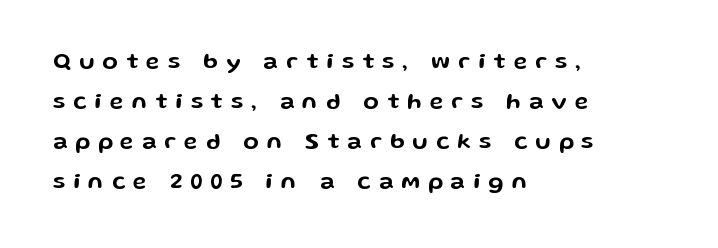
{"italic": "no", "underline": "no", "align": "left", "line_spacing_ratio": 1.74, "letter_spacing": "wide", "letter_spacing_em": 0.35, "glyph_px": 23}
